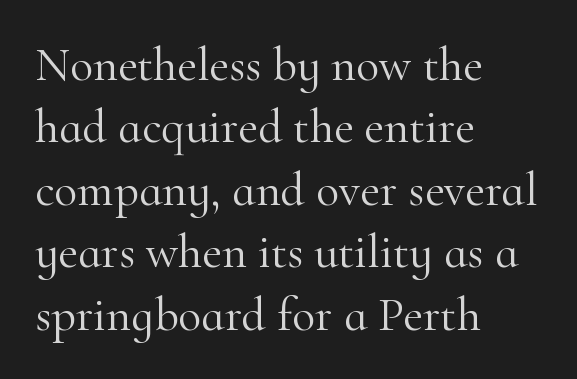
The image shows 48 px light serif type, upright; set left-aligned, normal line spacing (1.3x), normal letter spacing, not underlined; high stroke contrast and a small x-height.
